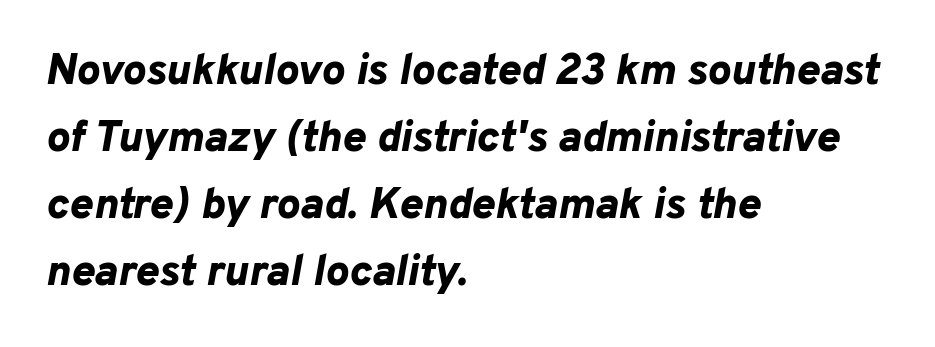
The image shows 44 px bold type, italic (leaning right); set left-aligned, normal line spacing (1.52x), normal letter spacing, not underlined; low stroke contrast and a medium x-height.
